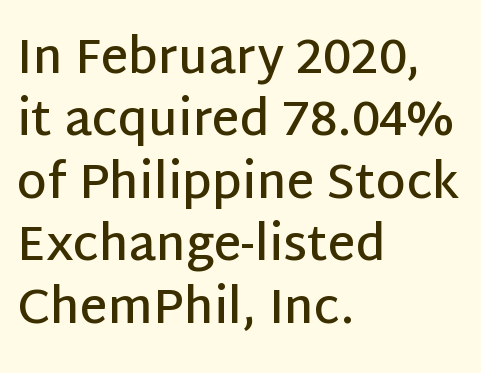
{"serif": "no", "italic": "no", "bold": "semi", "weight": "semibold", "width": "normal", "stroke_contrast": "low", "x_height": "large", "monospaced": "no", "underline": "no", "align": "left", "line_spacing": "normal", "line_spacing_ratio": 1.3, "letter_spacing": "normal", "letter_spacing_em": 0.0, "glyph_px": 48}
